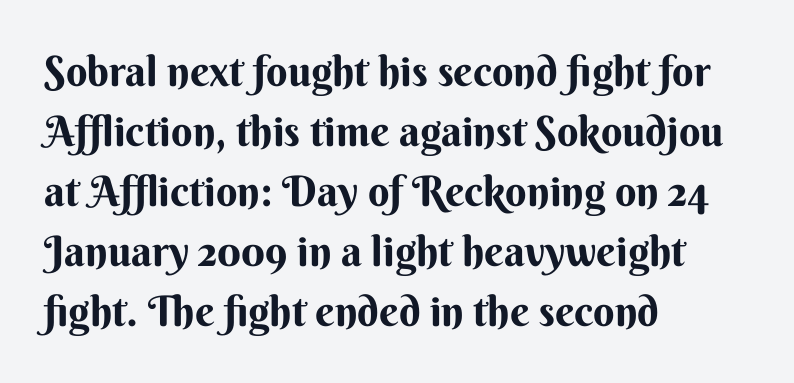
Posture: vertical. Does the type have serifs? No, each stem ends abruptly. Honestly, the row spacing looks completely unremarkable. Rule under the text: the space is simply empty.
